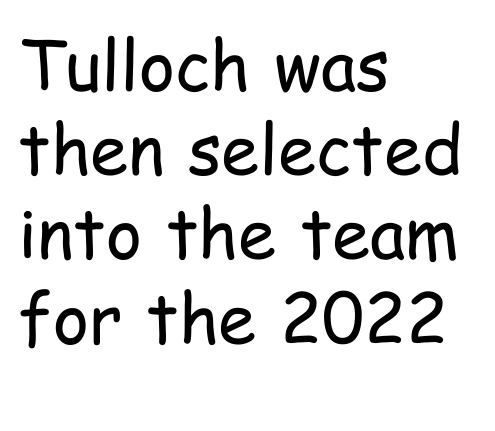
Q: Is the text bold? A: No.
Q: Is the text italic (slanted)? A: No, it is upright.
Q: Is the typeface a serif or a sans-serif typeface? A: Sans-serif.
Q: Is the text underlined? A: No.
Q: How is the paragraph aligned? A: Left-aligned.
Q: Is the spacing between letters normal or unusually wide? A: Normal.
Q: Width (condensed, normal, or wide)? A: Condensed.
Q: Stroke contrast? A: Low.
Q: x-height? A: Medium.
Q: Monospaced? A: No.
